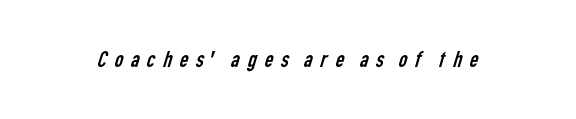
Characters follow at a spacing far wider than the type designer built in. The strokes are not fattened; the text isn't bold. A bare baseline throughout the passage.
